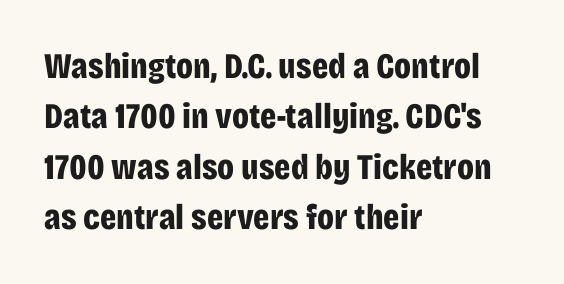
The image shows 36 px bold, condensed sans-serif type, upright; set left-aligned, normal line spacing (1.4x), normal letter spacing, not underlined; low stroke contrast and a large x-height.
